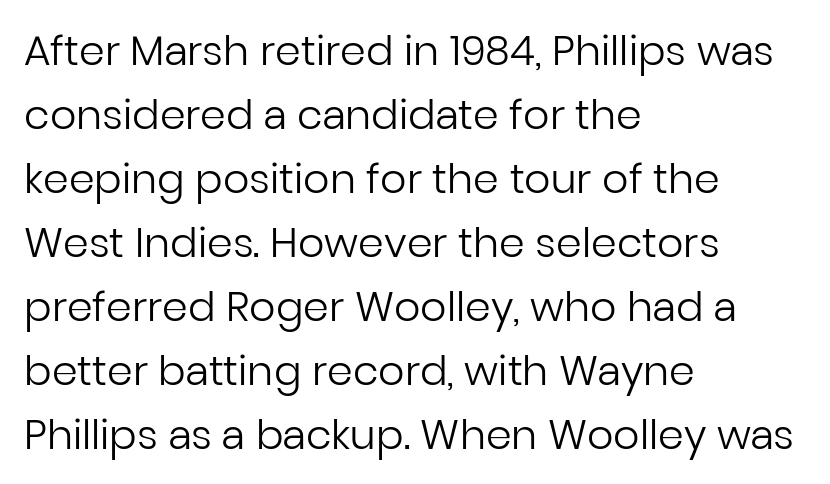
Q: Is the text bold? A: No.
Q: Is the text italic (slanted)? A: No, it is upright.
Q: Is the typeface a serif or a sans-serif typeface? A: Sans-serif.
Q: Is the text underlined? A: No.
Q: How is the paragraph aligned? A: Left-aligned.
Q: Is the spacing between letters normal or unusually wide? A: Normal.
Q: Is the spacing between lines tight, normal or loose? A: Normal.
Q: Width (condensed, normal, or wide)? A: Normal.
Q: Stroke contrast? A: Low.
Q: x-height? A: Medium.
Q: Monospaced? A: No.
